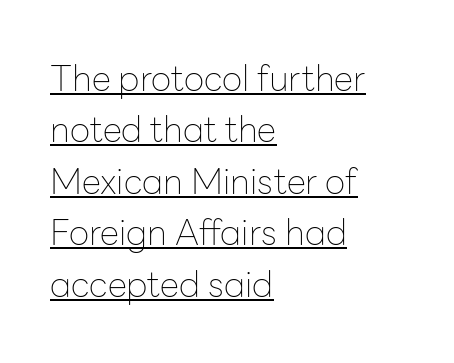
{"serif": "no", "italic": "no", "bold": "no", "weight": "thin", "width": "normal", "stroke_contrast": "low", "x_height": "medium", "monospaced": "no", "underline": "yes", "align": "left", "line_spacing": "normal", "line_spacing_ratio": 1.47, "letter_spacing": "normal", "letter_spacing_em": 0.0, "glyph_px": 35}
